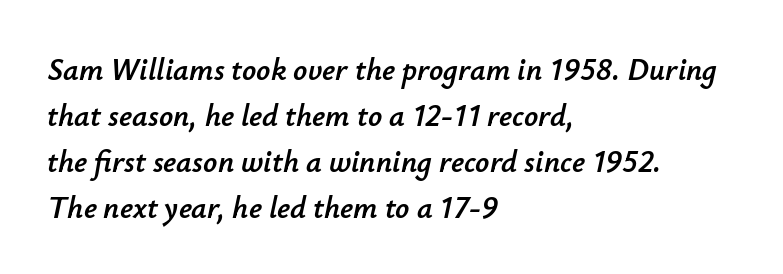
The lettering tilts uniformly, giving the passage an italic look. The passage shown is not underscored anywhere. Note the varied advance widths — an 'i' is clearly narrower than an 'm'. Typeset ragged right — the left edge is the straight one. Each new line begins a customary step beneath the previous one. The letterforms sit shoulder to shoulder at normal distance.
